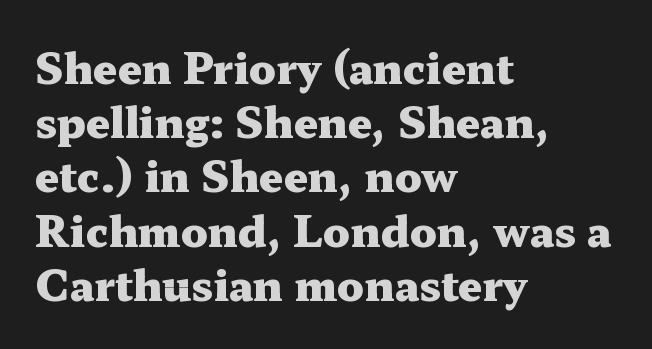
Q: Is the text bold? A: Yes.
Q: Is the text italic (slanted)? A: No, it is upright.
Q: Is the typeface a serif or a sans-serif typeface? A: Serif.
Q: Is the text underlined? A: No.
Q: How is the paragraph aligned? A: Left-aligned.
Q: Is the spacing between letters normal or unusually wide? A: Normal.
Q: Is the spacing between lines tight, normal or loose? A: Normal.
Q: Width (condensed, normal, or wide)? A: Wide.
Q: Stroke contrast? A: Medium.
Q: x-height? A: Medium.
Q: Monospaced? A: No.
